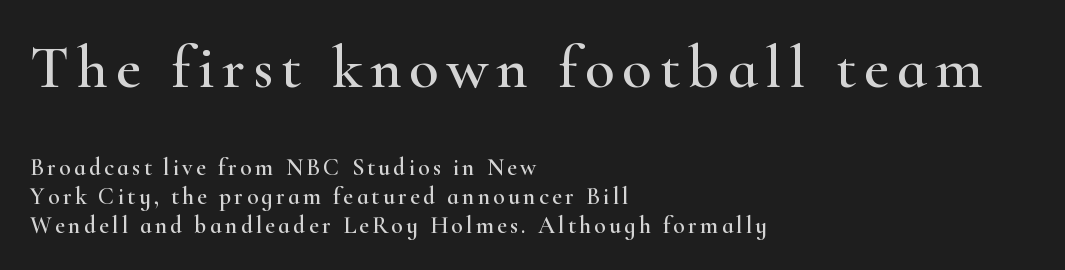
{"serif": "yes", "italic": "no", "width": "wide", "stroke_contrast": "high", "x_height": "small", "monospaced": "no", "underline": "no", "align": "left", "line_spacing_ratio": 1.2, "larger_block": "first", "size_ratio": 2.54, "glyph_px": 61}
